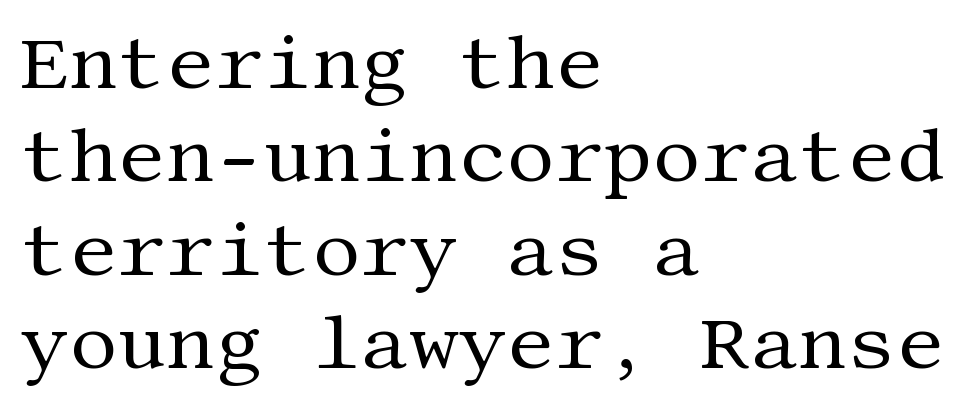
The image shows 76 px regular-weight serif type, upright; set left-aligned, line spacing 1.23x, normal letter spacing, not underlined; medium stroke contrast and a large x-height.
